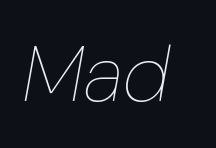
{"italic": "yes", "lean": "right", "slant_degrees": 10, "bold": "no", "weight": "thin", "width": "normal", "stroke_contrast": "low", "x_height": "medium", "monospaced": "no", "underline": "no", "letter_spacing": "normal", "letter_spacing_em": 0.0, "glyph_px": 79}
